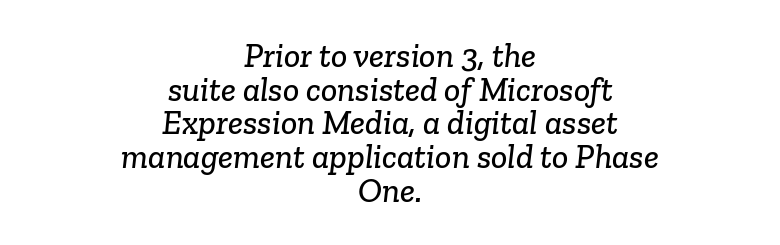
The image shows 34 px serif type; set centered, tight line spacing (0.99x), normal letter spacing, not underlined; low stroke contrast and a medium x-height.
